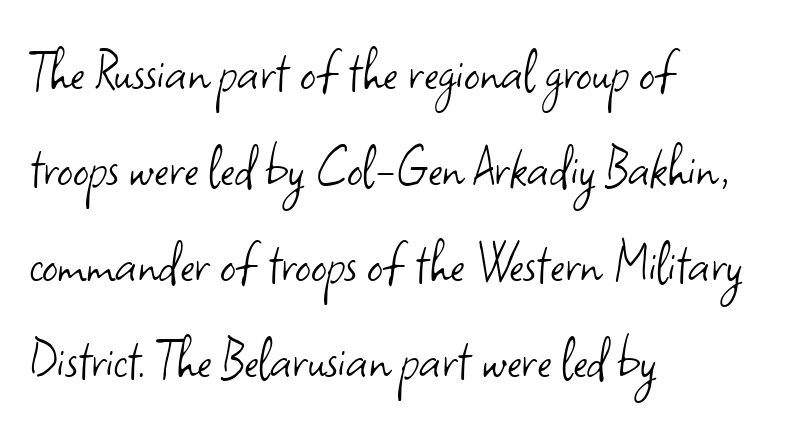
{"serif": "no", "bold": "no", "weight": "light", "width": "normal", "stroke_contrast": "low", "x_height": "small", "monospaced": "no", "underline": "no", "align": "left", "line_spacing": "normal", "line_spacing_ratio": 1.55, "letter_spacing": "normal", "letter_spacing_em": 0.0, "glyph_px": 62}
